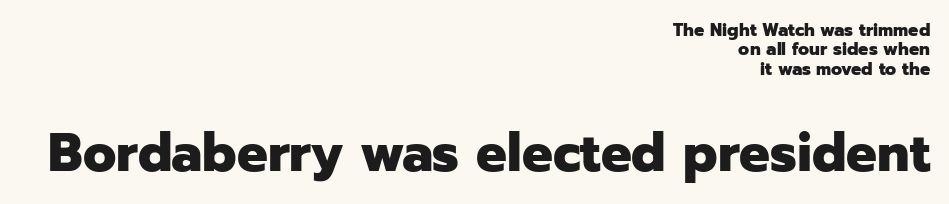
{"serif": "no", "italic": "no", "bold": "yes", "weight": "heavy", "width": "normal", "stroke_contrast": "low", "x_height": "medium", "monospaced": "no", "underline": "no", "align": "right", "line_spacing": "tight", "line_spacing_ratio": 1.07, "letter_spacing": "normal", "letter_spacing_em": 0.0, "larger_block": "second", "size_ratio": 3.0, "glyph_px": 54}
